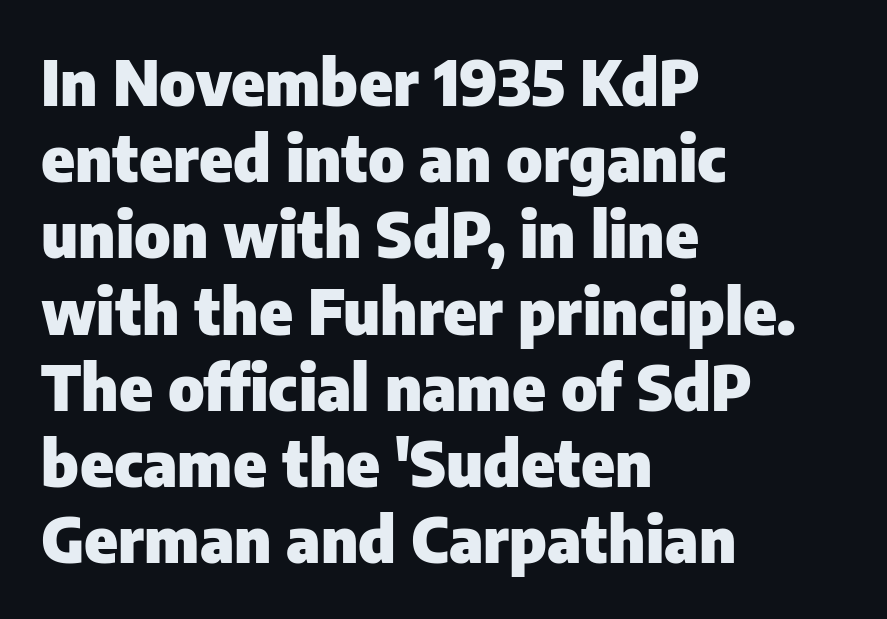
The image shows 63 px heavy sans-serif type, upright; set left-aligned, line spacing 1.21x, normal letter spacing, not underlined; low stroke contrast and a medium x-height.
